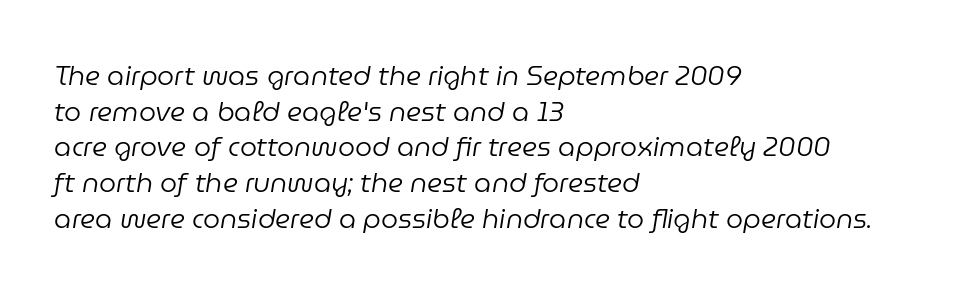
The image shows 27 px text type, italic (leaning right); set left-aligned, normal line spacing (1.32x), normal letter spacing, not underlined.
